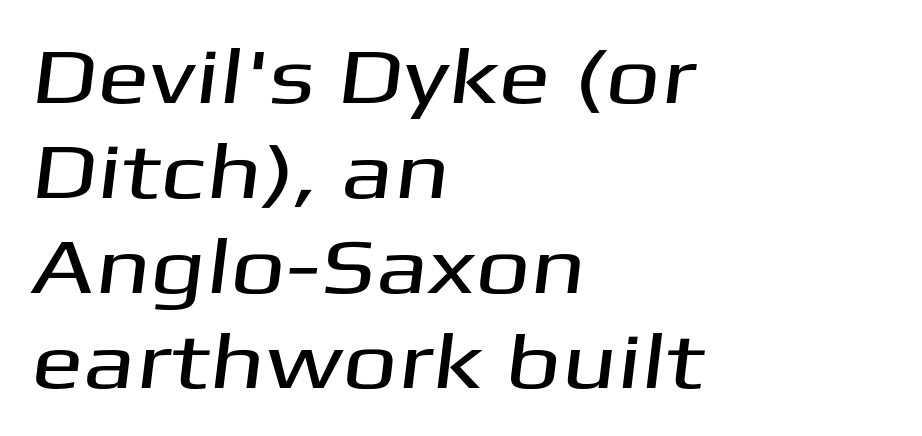
Q: Is the typeface a serif or a sans-serif typeface? A: Sans-serif.
Q: Is the text underlined? A: No.
Q: How is the paragraph aligned? A: Left-aligned.
Q: Is the spacing between letters normal or unusually wide? A: Normal.
Q: Width (condensed, normal, or wide)? A: Wide.
Q: Stroke contrast? A: Medium.
Q: x-height? A: Medium.
Q: Monospaced? A: No.
